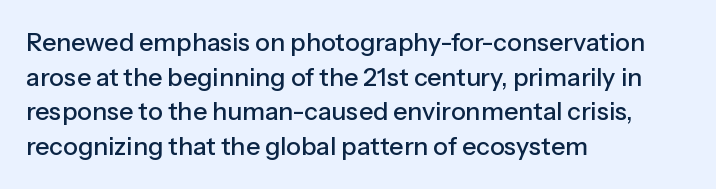
Has an underline been added? It has not. Observe the ordinary spacing: letters are neighbours, not strangers. What's the leading like? Ordinary, nothing unusual. Reading down the block, your eye returns to a fixed left position each line. Every character sits straight up, as roman type does.
